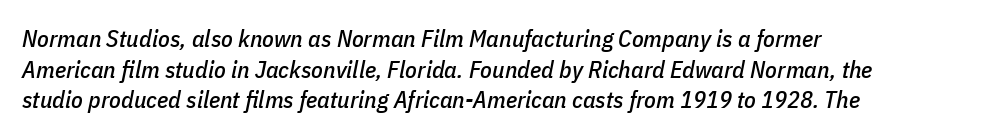
Q: Is the text italic (slanted)? A: Yes, it leans right by about 11 degrees.
Q: Is the text underlined? A: No.
Q: How is the paragraph aligned? A: Left-aligned.
Q: Is the spacing between letters normal or unusually wide? A: Normal.
Q: Is the spacing between lines tight, normal or loose? A: Normal.
